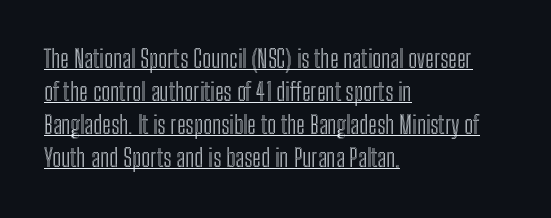
The lettering holds an erect, upright posture throughout. Caption: standard tracking, unaltered. The rendering uses the underline text-decoration. Line starts are locked; line ends wander. The designer left line spacing at the default.
